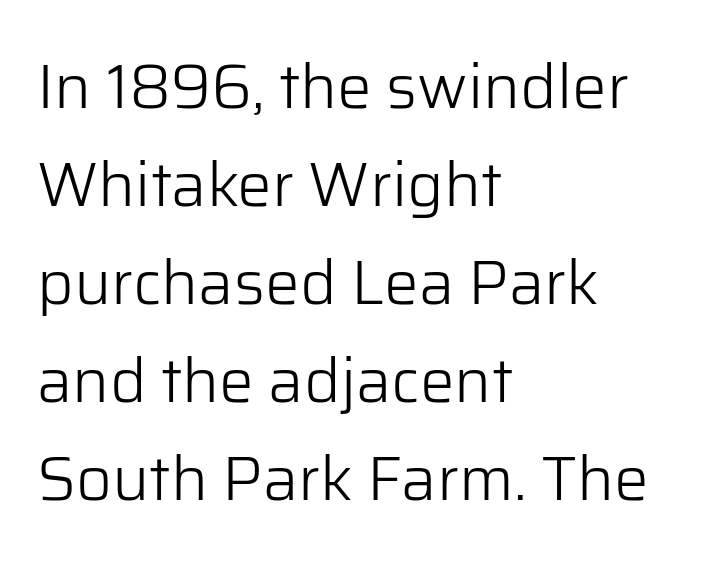
Q: Is the text bold? A: No.
Q: Is the text italic (slanted)? A: No, it is upright.
Q: Is the typeface a serif or a sans-serif typeface? A: Sans-serif.
Q: Is the text underlined? A: No.
Q: How is the paragraph aligned? A: Left-aligned.
Q: Is the spacing between letters normal or unusually wide? A: Normal.
Q: Is the spacing between lines tight, normal or loose? A: Normal.
Q: Width (condensed, normal, or wide)? A: Normal.
Q: Stroke contrast? A: Low.
Q: x-height? A: Medium.
Q: Monospaced? A: No.
